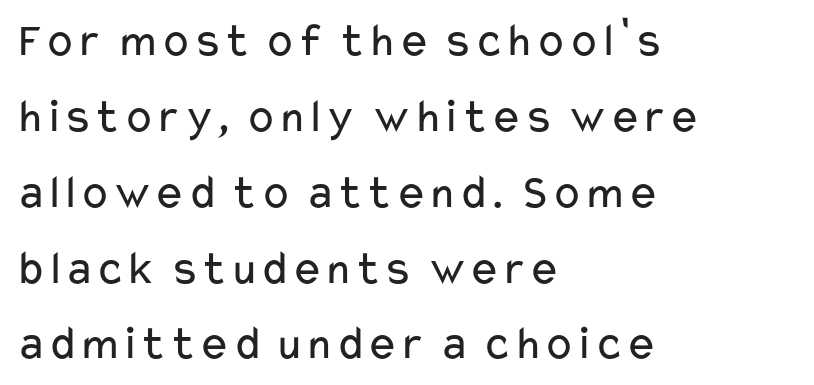
The passage is arranged the way most books set body copy — flush left. A clean baseline with only descenders dipping below it. The letters stand straight up with perfectly vertical stems. The characters are drawn with everyday or finer stroke widths. Compared with typical body copy, the letter spacing here is the same. Line spacing here is normal.
